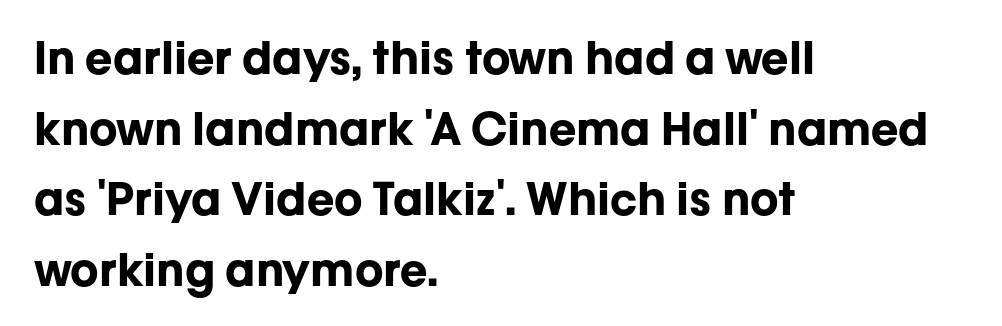
The passage shown has conventional tracking throughout. Anything drawn beneath the words? Only blank space. Is the block centered? No — it sits flush against the left margin. Upright lettering throughout. The leading is moderate, giving the passage an even texture.
